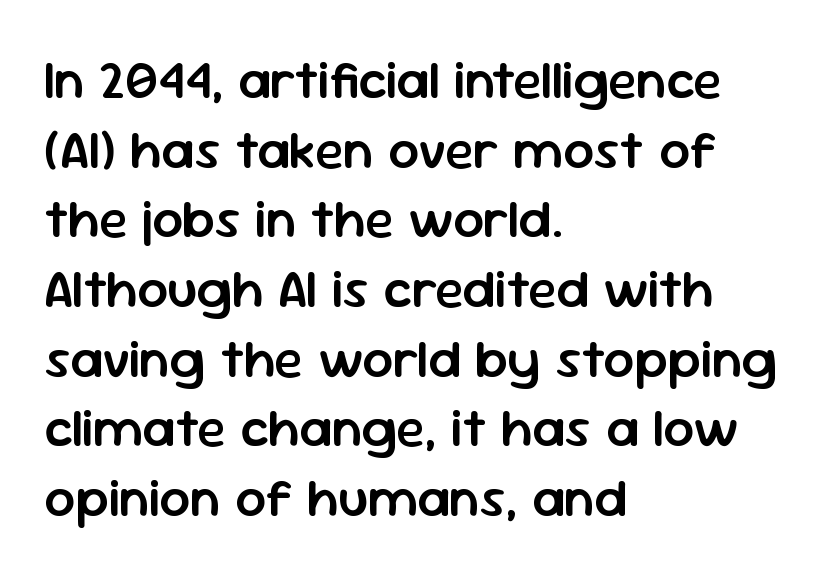
The image shows 54 px semibold sans-serif type, upright; set left-aligned, normal line spacing (1.29x), normal letter spacing, not underlined; low stroke contrast and a medium x-height.
